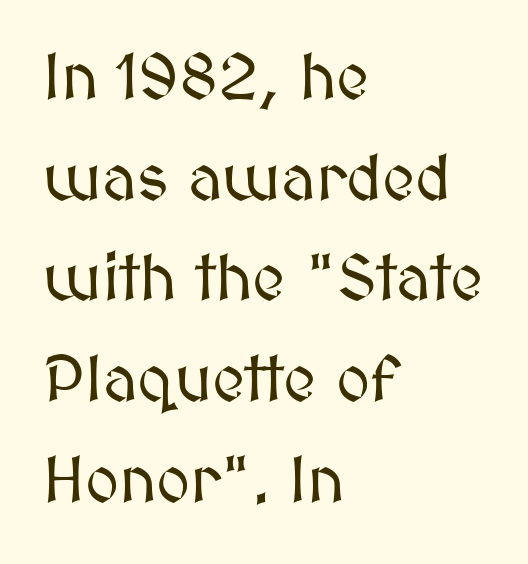
The paragraph shown leans on its left margin. Reading down the column, the eye jumps a familiar distance to each next line. If you drew a line through each stem, it would be perfectly vertical. The words here are not underlined. Proportional: the letters do not fall into vertical columns. How are the letters spaced? Ordinarily, with no added tracking.
